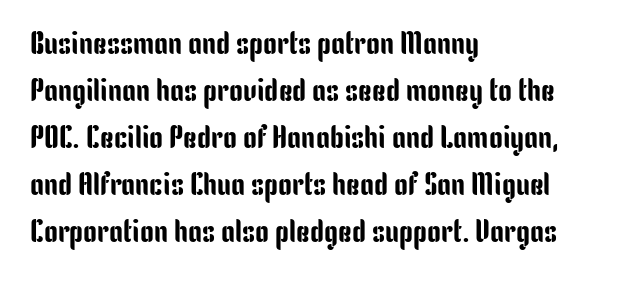
The image shows 31 px condensed sans-serif type, upright; set left-aligned, normal line spacing (1.52x), normal letter spacing, not underlined; low stroke contrast and a medium x-height.
